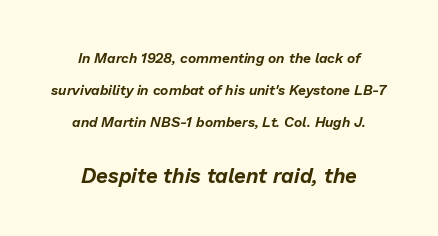
{"italic": "yes", "lean": "right", "slant_degrees": 13, "underline": "no", "align": "center", "line_spacing": "loose", "line_spacing_ratio": 2.29, "letter_spacing": "normal", "letter_spacing_em": 0.0, "larger_block": "second", "size_ratio": 1.5, "glyph_px": 21}
